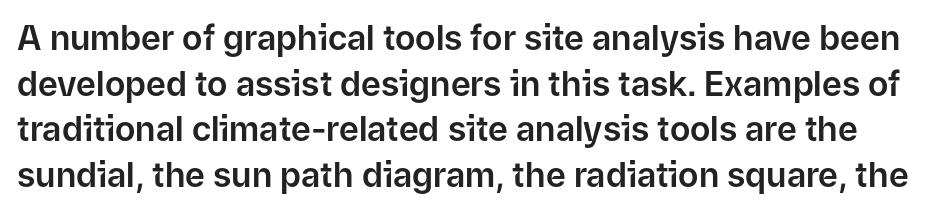
The face used here is proportionally spaced, like ordinary book or web type. Tracking value appears to be zero — textbook default spacing. A typesetter would mark this as roman, not italic. Nobody drew a line under any word here. Rows of type keep a routine distance in the vertical direction. I'd call this a sans setting — the letters go barefoot.
